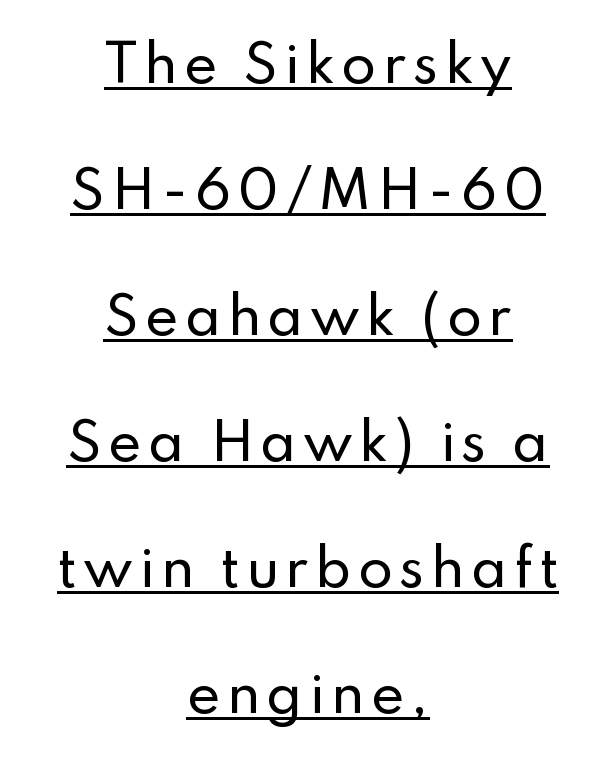
The rendered words wear a rule along their underside. The letters stand straight up with perfectly vertical stems. Casual observation: everything's sitting right in the middle. You can tell from the bare stems that sans-serif type was used. This sample trades compactness for vertical openness between lines. Do the characters align in a grid? No, the font is proportional.
